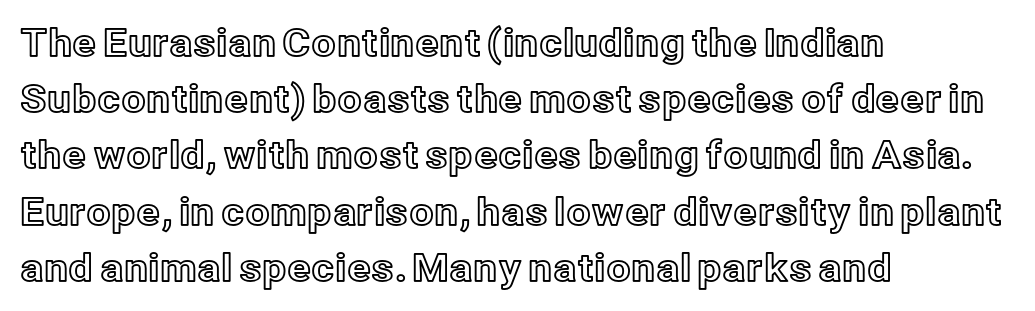
{"italic": "no", "width": "normal", "x_height": "medium", "monospaced": "no", "underline": "no", "align": "left", "line_spacing": "normal", "line_spacing_ratio": 1.48, "letter_spacing": "normal", "letter_spacing_em": 0.0, "glyph_px": 38}
